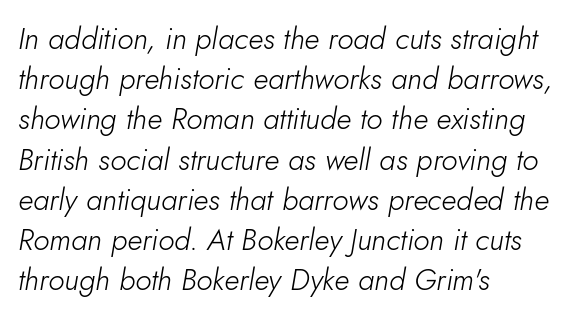
The lines in this sample share a left origin and differ only in where they stop. In terms of posture, this sample is oblique. Normally led — the rows are evenly, conventionally spaced. Proportional: the letters do not fall into vertical columns. Check under the words: just untouched page.
